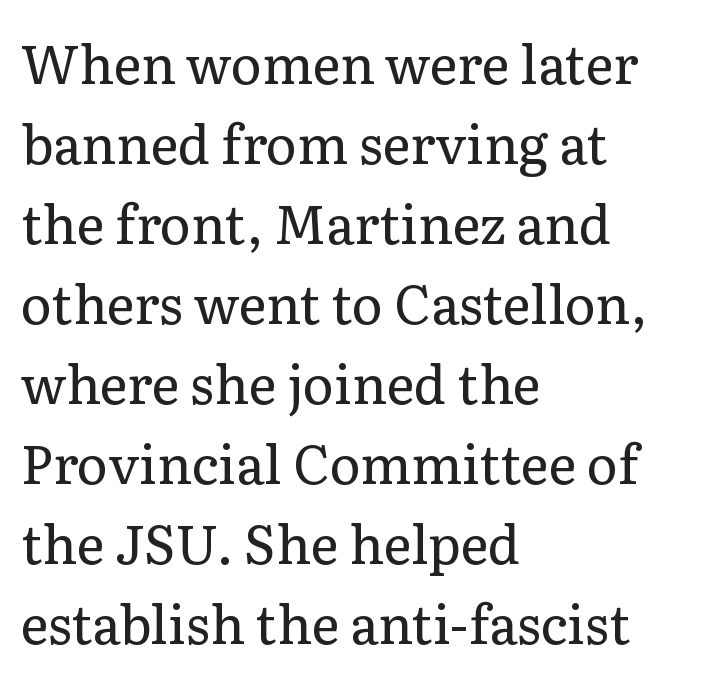
How are the letters spaced? Ordinarily, with no added tracking. Here the designer chose a conventional face with non-uniform glyph widths. No extra ink here — the face is not bold. The characters display serif detailing at their extremities. Each row of text sits above clean, open space.
